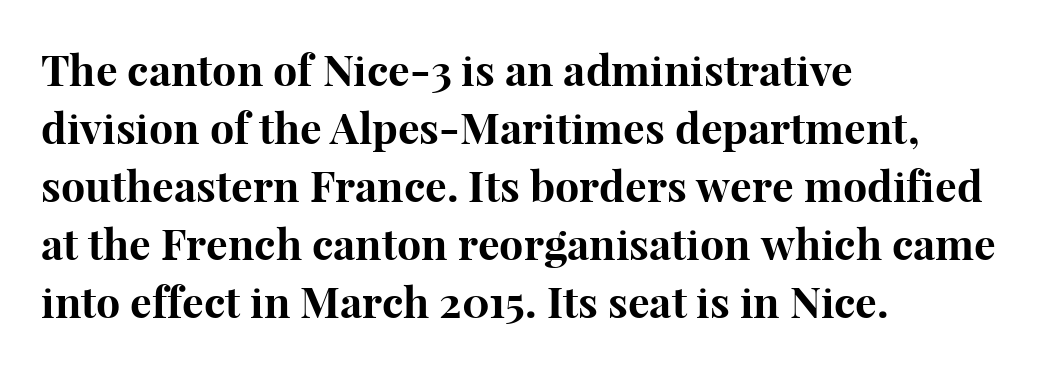
{"serif": "yes", "italic": "no", "bold": "yes", "weight": "bold", "width": "normal", "stroke_contrast": "high", "x_height": "medium", "monospaced": "no", "underline": "no", "align": "left", "line_spacing": "normal", "line_spacing_ratio": 1.35, "letter_spacing": "normal", "letter_spacing_em": 0.0, "glyph_px": 43}
